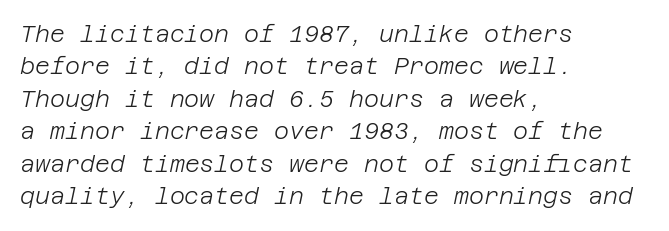
{"italic": "yes", "lean": "right", "slant_degrees": 12, "bold": "no", "underline": "no", "align": "left", "line_spacing": "normal", "line_spacing_ratio": 1.41, "letter_spacing": "normal", "letter_spacing_em": 0.0, "glyph_px": 23}
